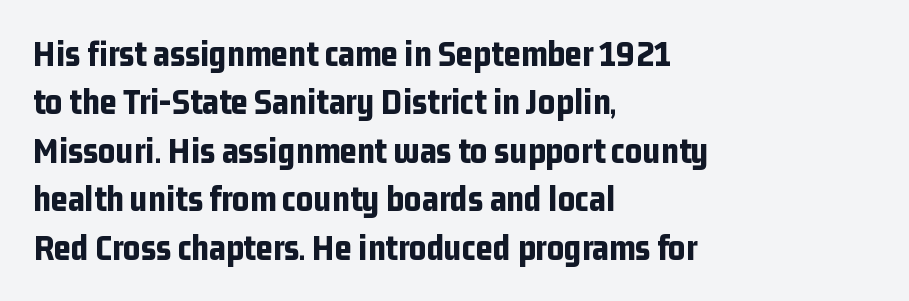
The letters are bold, with thick, heavy strokes. The designer went with a sans here, leaving each stem footless. Caption: standard tracking, unaltered. The designer left line spacing at the default. Character widths vary here, with narrow letters taking less room than wide ones. The typesetter chose a ragged-right arrangement here.
